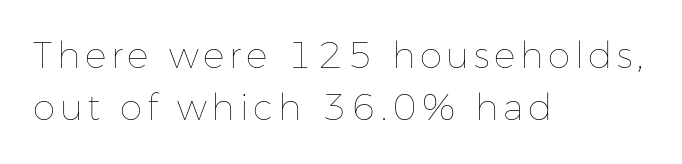
Q: Is the text bold? A: No.
Q: Is the text italic (slanted)? A: No, it is upright.
Q: Is the text underlined? A: No.
Q: How is the paragraph aligned? A: Left-aligned.
Q: Is the spacing between lines tight, normal or loose? A: Normal.
Q: Width (condensed, normal, or wide)? A: Normal.
Q: Stroke contrast? A: Low.
Q: x-height? A: Medium.
Q: Monospaced? A: No.
